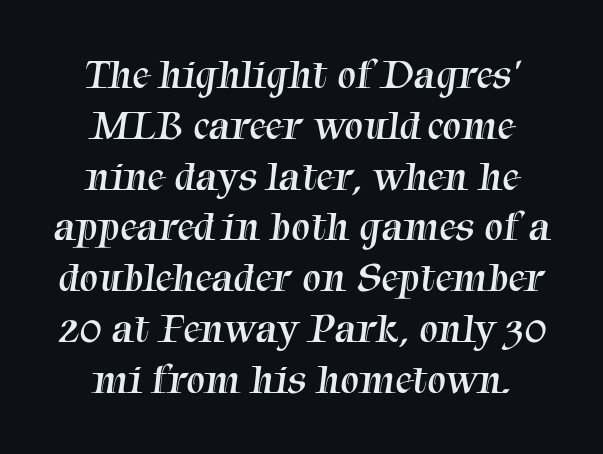
The image shows 42 px regular-weight serif type; set centered, line spacing 1.21x, normal letter spacing, not underlined; medium stroke contrast and a medium x-height.
